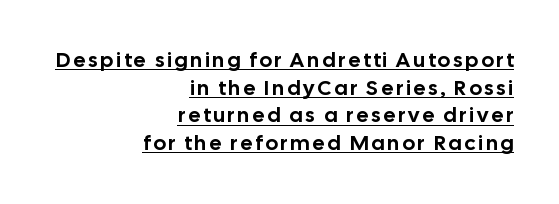
The line-height multiplier appears to be the usual default. Vertical strokes here are truly vertical. Which margin do the lines hug? The right one — the left edge is uneven. A rule runs beneath these lines of type.
